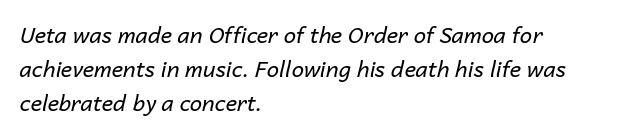
{"italic": "yes", "lean": "right", "slant_degrees": 14, "bold": "no", "underline": "no", "align": "left", "line_spacing": "normal", "line_spacing_ratio": 1.55, "letter_spacing": "normal", "letter_spacing_em": 0.0, "glyph_px": 22}
